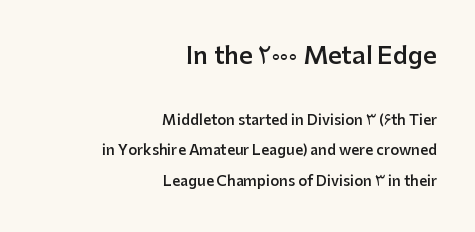
{"italic": "no", "bold": "semi", "underline": "no", "align": "right", "line_spacing": "loose", "line_spacing_ratio": 2.18, "letter_spacing": "normal", "letter_spacing_em": 0.0, "larger_block": "first", "size_ratio": 1.71, "glyph_px": 24}
